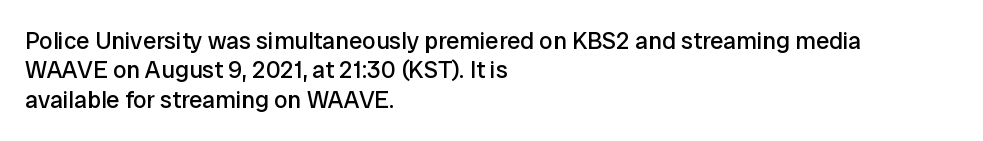
{"italic": "no", "bold": "no", "underline": "no", "align": "left", "line_spacing_ratio": 1.22, "letter_spacing": "normal", "letter_spacing_em": 0.0, "glyph_px": 24}
